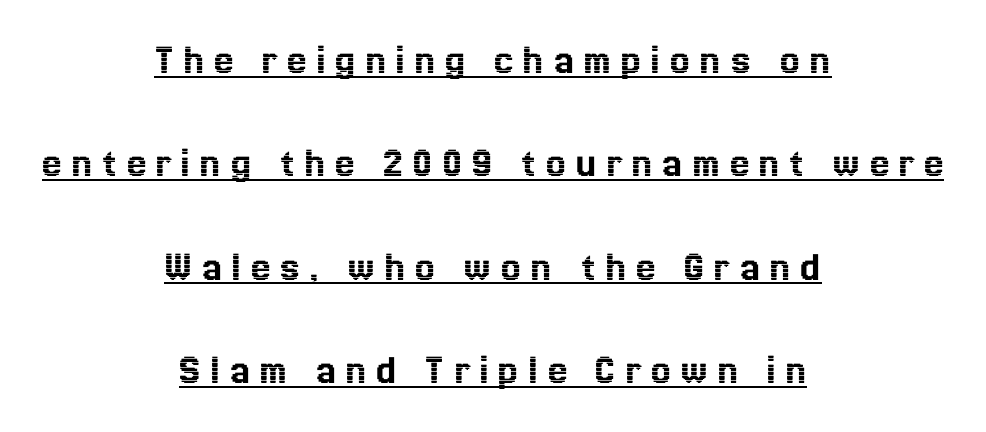
{"italic": "no", "width": "normal", "x_height": "medium", "monospaced": "no", "underline": "yes", "align": "center", "line_spacing": "loose", "line_spacing_ratio": 2.35, "letter_spacing": "wide", "letter_spacing_em": 0.22, "glyph_px": 44}
